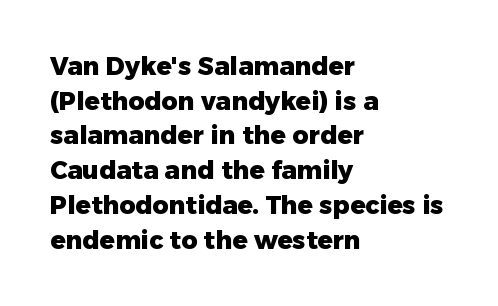
The type sits square on the baseline with zero lean. Summary of weight: heavy, a full bold. Rule under the text: the space is simply empty. Is the letter spacing exaggerated? No — it looks like the ordinary default.
